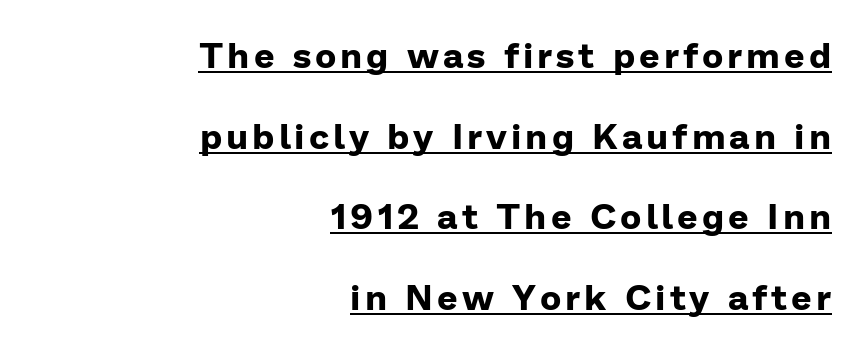
{"serif": "no", "italic": "no", "bold": "yes", "weight": "bold", "width": "normal", "stroke_contrast": "low", "x_height": "medium", "monospaced": "no", "underline": "yes", "align": "right", "line_spacing": "loose", "line_spacing_ratio": 2.24, "glyph_px": 36}
